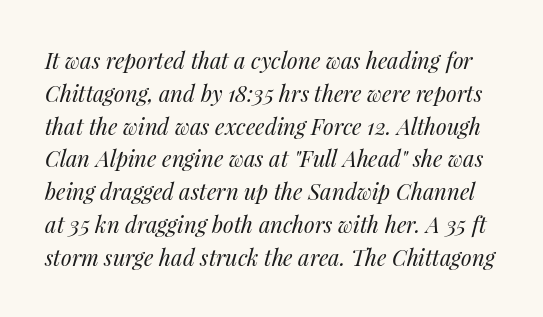
The image shows 22 px text type, italic (leaning right); set normal line spacing (1.49x), normal letter spacing, not underlined.
